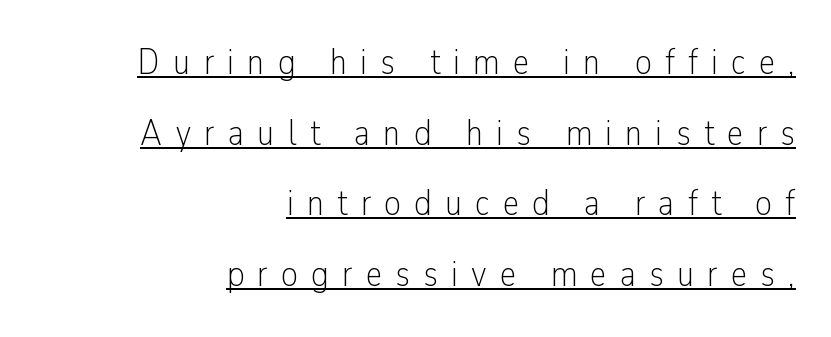
Q: Is the text bold? A: No.
Q: Is the text italic (slanted)? A: No, it is upright.
Q: Is the typeface a serif or a sans-serif typeface? A: Sans-serif.
Q: Is the text underlined? A: Yes.
Q: How is the paragraph aligned? A: Right-aligned.
Q: Is the spacing between letters normal or unusually wide? A: Unusually wide.
Q: Is the spacing between lines tight, normal or loose? A: Loose.
Q: Width (condensed, normal, or wide)? A: Condensed.
Q: Stroke contrast? A: Low.
Q: x-height? A: Medium.
Q: Monospaced? A: No.
